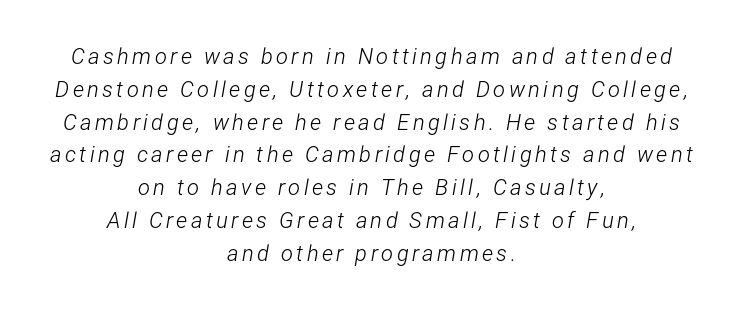
{"italic": "yes", "lean": "right", "slant_degrees": 12, "bold": "no", "underline": "no", "align": "center", "line_spacing": "normal", "line_spacing_ratio": 1.49, "glyph_px": 22}
